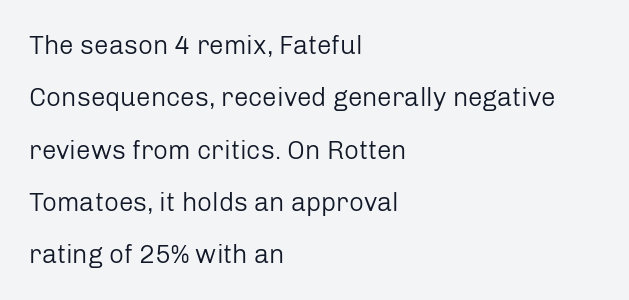
The letters sit at their default tracking, neither squeezed nor spread. The letters stand straight up with perfectly vertical stems. These lines are set flush left with a ragged right edge. Stroke thickness stays within the range of a standard reading face or lighter.
